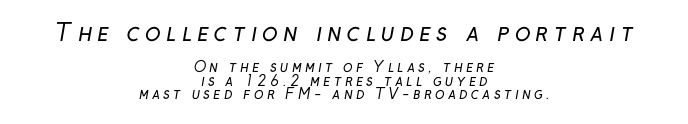
Stems and bowls with no extra thickness — not bold. Look at the tracking — it's clearly loosened, letters drifting apart. Which chunk is bigger? The first one — the top block dwarfs the bottom. The gap between lines stays unmarked.
